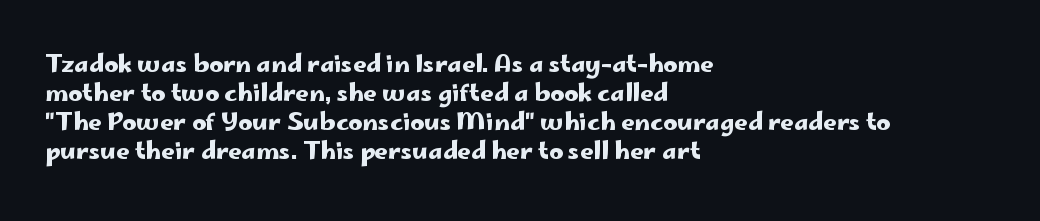
{"italic": "no", "underline": "no", "align": "left", "line_spacing_ratio": 1.21, "letter_spacing": "normal", "letter_spacing_em": 0.0, "glyph_px": 24}
